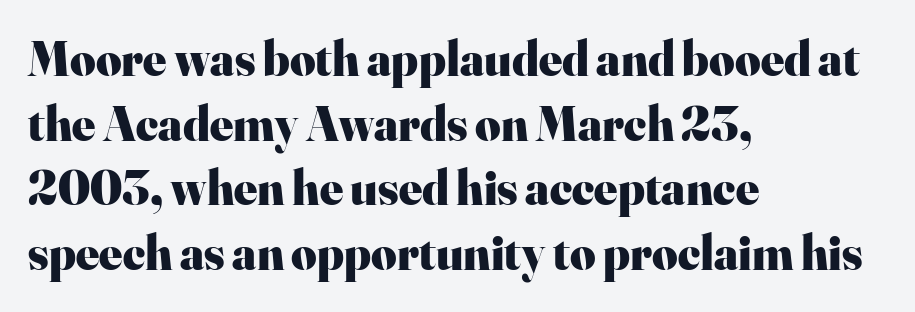
The image shows 49 px heavy serif type, upright; set left-aligned, normal line spacing (1.32x), normal letter spacing, not underlined; high stroke contrast and a small x-height.
